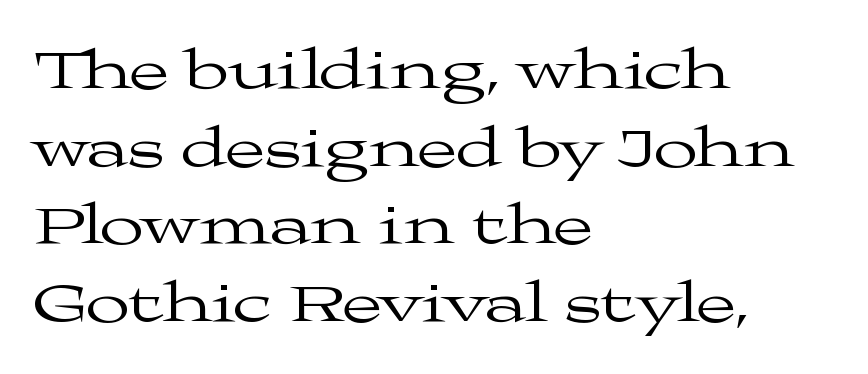
The image shows 58 px regular-weight, wide serif type, upright; set left-aligned, normal line spacing (1.34x), normal letter spacing, not underlined; medium stroke contrast and a medium x-height.
